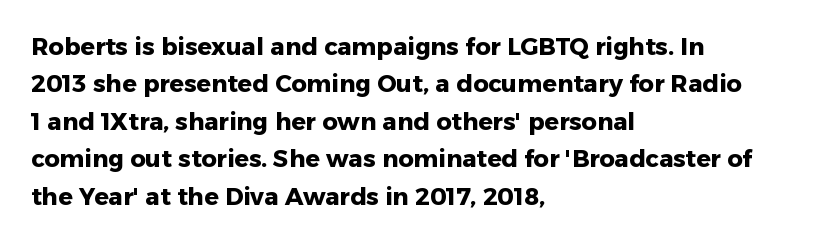
{"italic": "no", "bold": "yes", "underline": "no", "align": "left", "line_spacing": "normal", "line_spacing_ratio": 1.56, "letter_spacing": "normal", "letter_spacing_em": 0.0, "glyph_px": 24}
